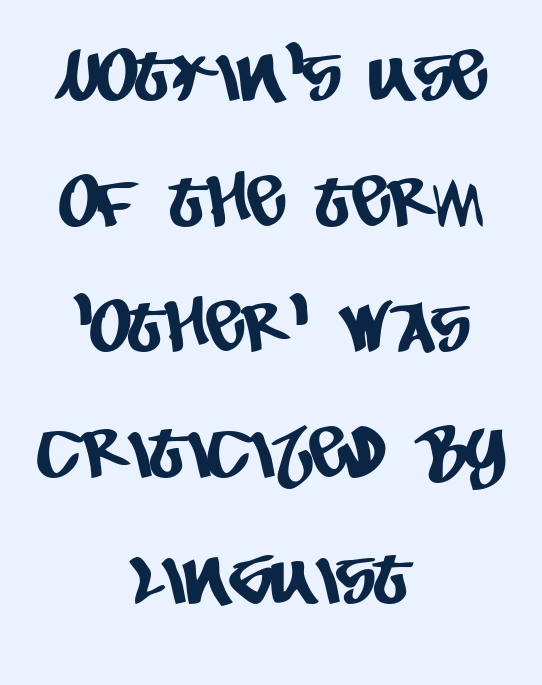
The image shows 71 px condensed sans-serif type; set centered, line spacing 1.77x, normal letter spacing, not underlined; low stroke contrast and a large x-height.
